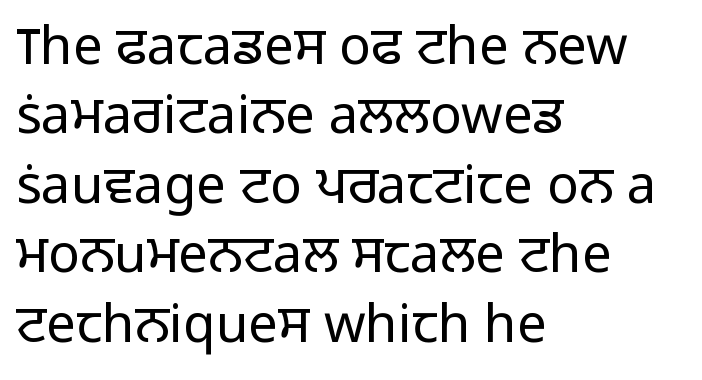
Q: Is the text bold? A: No.
Q: Is the text italic (slanted)? A: No, it is upright.
Q: Is the typeface a serif or a sans-serif typeface? A: Sans-serif.
Q: Is the text underlined? A: No.
Q: How is the paragraph aligned? A: Left-aligned.
Q: Is the spacing between letters normal or unusually wide? A: Normal.
Q: Is the spacing between lines tight, normal or loose? A: Normal.
Q: Width (condensed, normal, or wide)? A: Normal.
Q: Stroke contrast? A: Low.
Q: x-height? A: Medium.
Q: Monospaced? A: No.
